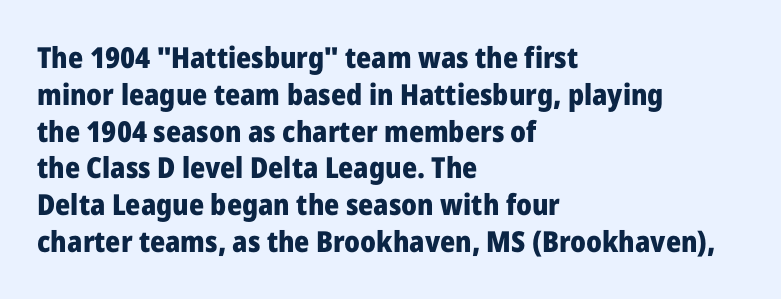
Q: Is the text bold? A: Yes.
Q: Is the text italic (slanted)? A: No, it is upright.
Q: Is the typeface a serif or a sans-serif typeface? A: Sans-serif.
Q: Is the text underlined? A: No.
Q: How is the paragraph aligned? A: Left-aligned.
Q: Is the spacing between letters normal or unusually wide? A: Normal.
Q: Is the spacing between lines tight, normal or loose? A: Normal.
Q: Width (condensed, normal, or wide)? A: Normal.
Q: Stroke contrast? A: Low.
Q: x-height? A: Medium.
Q: Monospaced? A: No.
